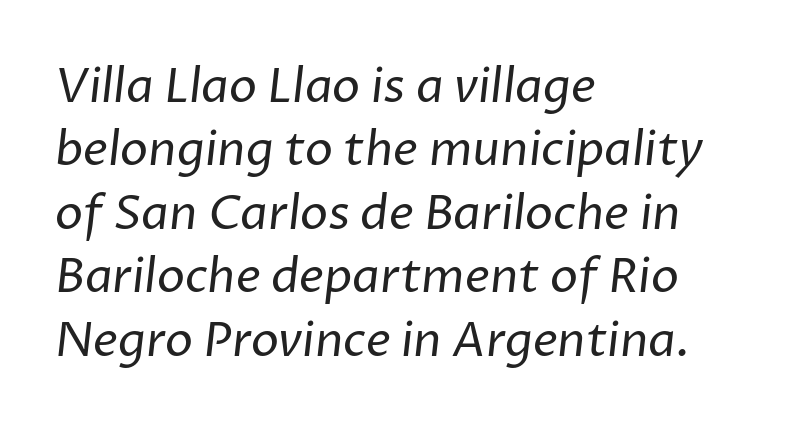
The image shows 47 px regular-weight sans-serif type; set left-aligned, normal line spacing (1.35x), normal letter spacing, not underlined; low stroke contrast and a medium x-height.
